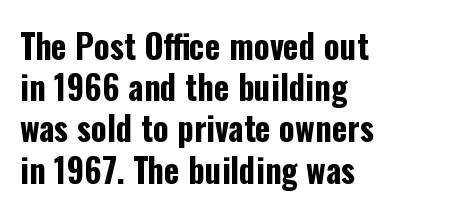
Q: Is the text bold? A: Yes.
Q: Is the text italic (slanted)? A: No, it is upright.
Q: Is the typeface a serif or a sans-serif typeface? A: Sans-serif.
Q: Is the text underlined? A: No.
Q: How is the paragraph aligned? A: Left-aligned.
Q: Is the spacing between letters normal or unusually wide? A: Normal.
Q: Is the spacing between lines tight, normal or loose? A: Normal.
Q: Width (condensed, normal, or wide)? A: Condensed.
Q: Stroke contrast? A: Low.
Q: x-height? A: Medium.
Q: Monospaced? A: No.
